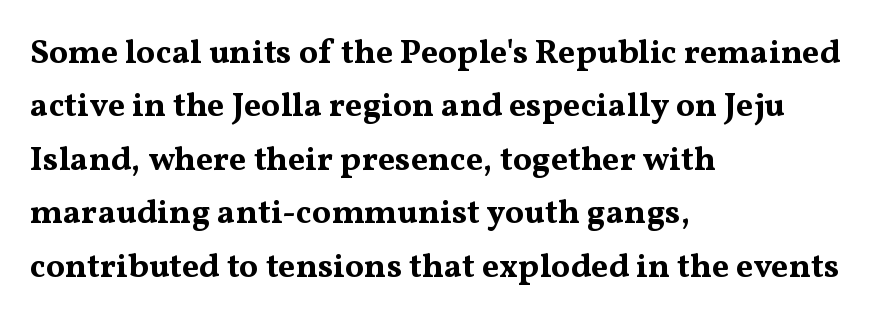
The image shows 34 px bold, wide serif type, upright; set left-aligned, normal line spacing (1.57x), normal letter spacing, not underlined; medium stroke contrast and a medium x-height.
